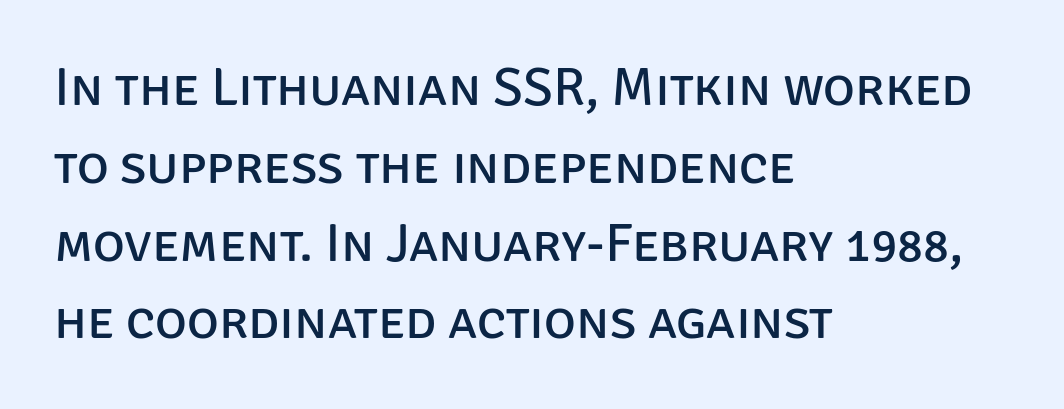
{"serif": "no", "italic": "no", "bold": "no", "weight": "regular", "width": "normal", "stroke_contrast": "low", "x_height": "large", "monospaced": "no", "underline": "no", "align": "left", "line_spacing": "normal", "line_spacing_ratio": 1.44, "letter_spacing": "normal", "letter_spacing_em": 0.0, "glyph_px": 54}
